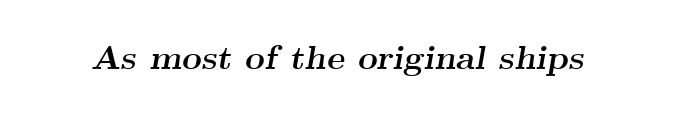
The image shows 34 px semibold, wide serif type, italic (leaning right); set normal letter spacing, not underlined; medium stroke contrast and a small x-height.
